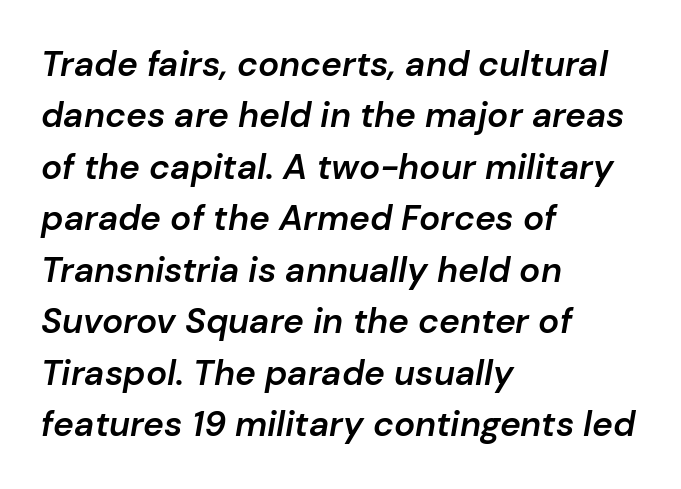
Q: Is the text bold? A: Semi-bold.
Q: Is the text italic (slanted)? A: Yes, it leans right by about 10 degrees.
Q: Is the text underlined? A: No.
Q: How is the paragraph aligned? A: Left-aligned.
Q: Is the spacing between letters normal or unusually wide? A: Normal.
Q: Is the spacing between lines tight, normal or loose? A: Normal.
Q: Width (condensed, normal, or wide)? A: Normal.
Q: Stroke contrast? A: Low.
Q: x-height? A: Medium.
Q: Monospaced? A: No.
